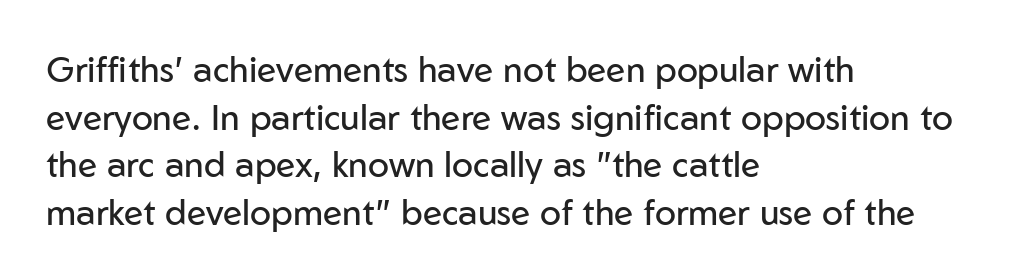
The image shows 35 px regular-weight sans-serif type, upright; set left-aligned, normal line spacing (1.36x), normal letter spacing, not underlined; low stroke contrast and a medium x-height.
